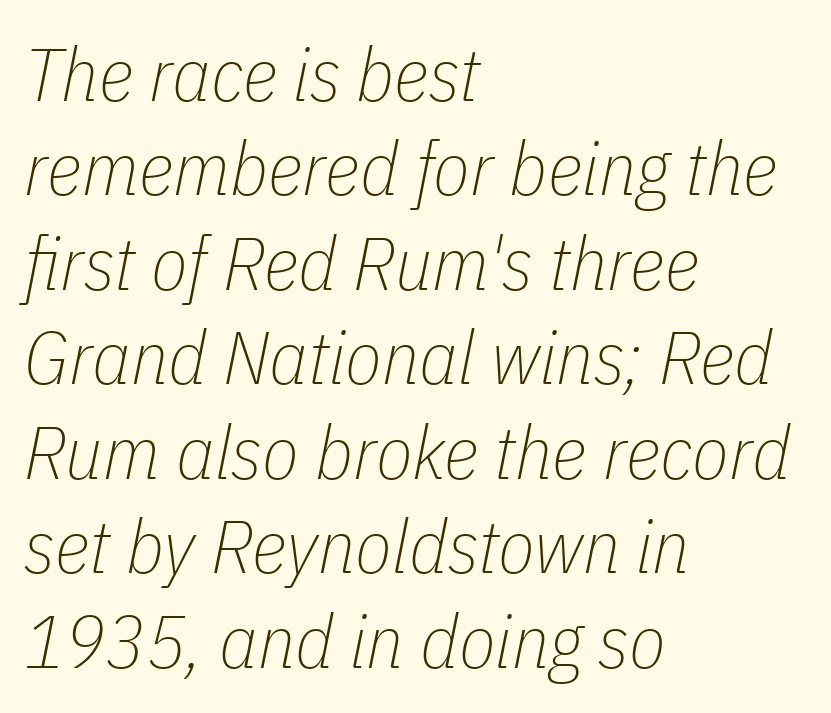
Q: Is the text bold? A: No.
Q: Is the text italic (slanted)? A: Yes, it leans right by about 11 degrees.
Q: Is the text underlined? A: No.
Q: How is the paragraph aligned? A: Left-aligned.
Q: Is the spacing between letters normal or unusually wide? A: Normal.
Q: Is the spacing between lines tight, normal or loose? A: Normal.
Q: Width (condensed, normal, or wide)? A: Condensed.
Q: Stroke contrast? A: Low.
Q: x-height? A: Medium.
Q: Monospaced? A: No.
